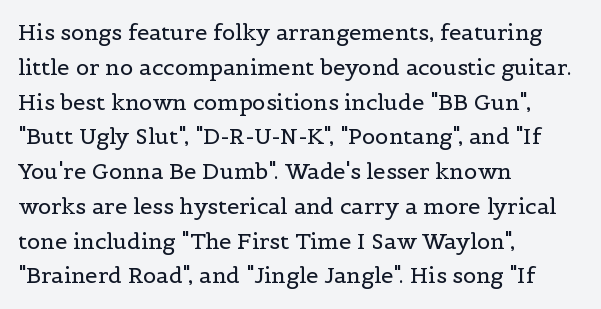
All the whitespace from short lines collects on the right. No extra tracking has been applied to these lines. Characters remain perfectly vertical along every line. The space beneath each line is pristine and unruled. Vertical stems look standard width or narrower in stroke.
